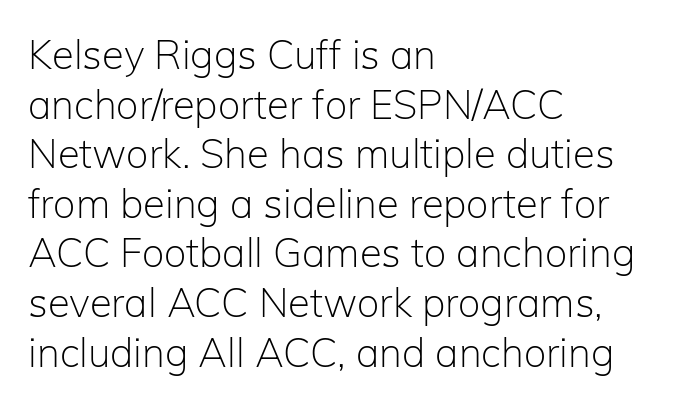
{"serif": "no", "italic": "no", "bold": "no", "weight": "light", "width": "normal", "stroke_contrast": "low", "x_height": "medium", "monospaced": "no", "underline": "no", "align": "left", "line_spacing_ratio": 1.24, "letter_spacing": "normal", "letter_spacing_em": 0.0, "glyph_px": 40}
